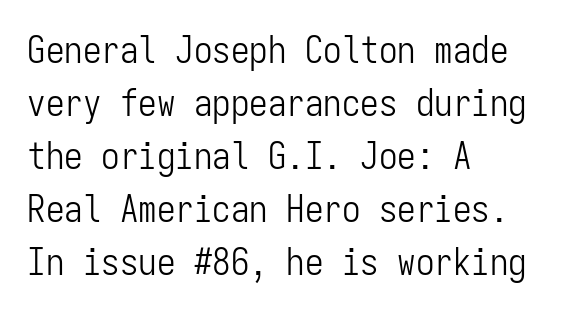
Q: Is the text bold? A: No.
Q: Is the text italic (slanted)? A: No, it is upright.
Q: Is the typeface a serif or a sans-serif typeface? A: Sans-serif.
Q: Is the text underlined? A: No.
Q: How is the paragraph aligned? A: Left-aligned.
Q: Is the spacing between letters normal or unusually wide? A: Normal.
Q: Is the spacing between lines tight, normal or loose? A: Normal.
Q: Width (condensed, normal, or wide)? A: Condensed.
Q: Stroke contrast? A: Low.
Q: x-height? A: Medium.
Q: Monospaced? A: Yes.
